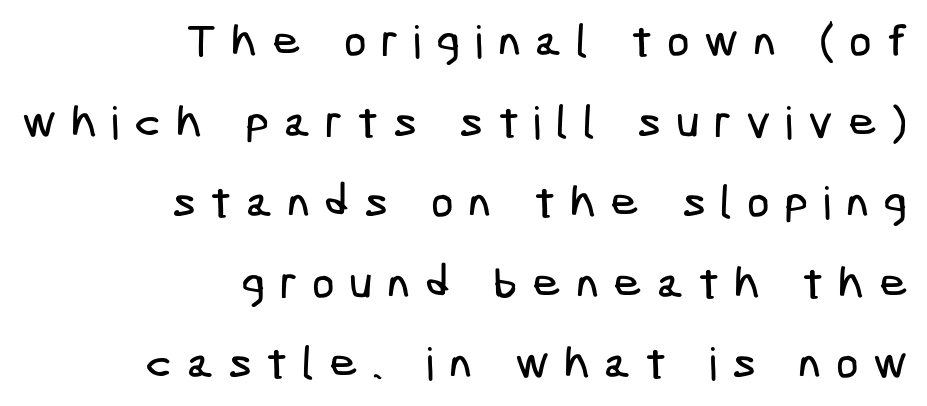
Q: Is the typeface a serif or a sans-serif typeface? A: Sans-serif.
Q: Is the text underlined? A: No.
Q: How is the paragraph aligned? A: Right-aligned.
Q: Is the spacing between letters normal or unusually wide? A: Unusually wide.
Q: Width (condensed, normal, or wide)? A: Condensed.
Q: Stroke contrast? A: Low.
Q: x-height? A: Medium.
